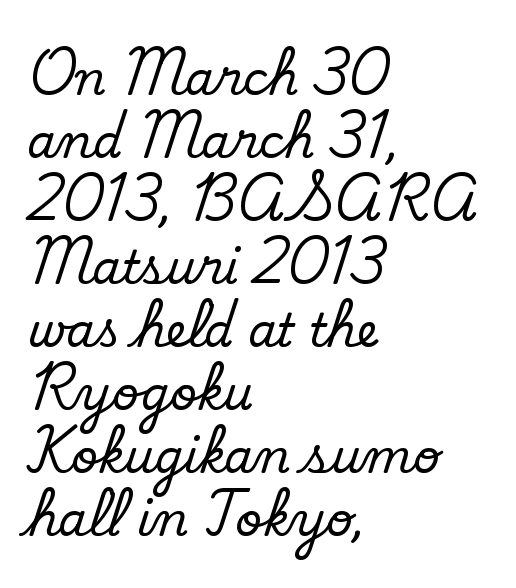
The image shows 46 px regular-weight sans-serif type; set left-aligned, normal line spacing (1.37x), normal letter spacing, not underlined; low stroke contrast and a small x-height.
